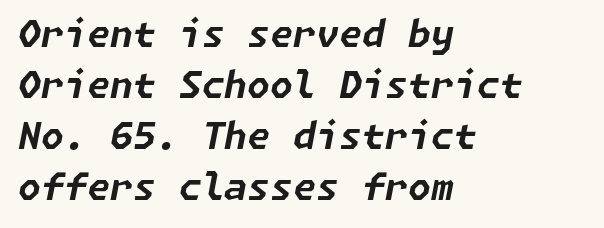
How would I describe the line gaps? Plain and ordinary. Characters follow at the spacing the type designer built in. The font's italic variant was chosen for this text. Heavy, bold letterforms. Layout note: lines flush left. Just letters on the line, the space beneath them empty.
